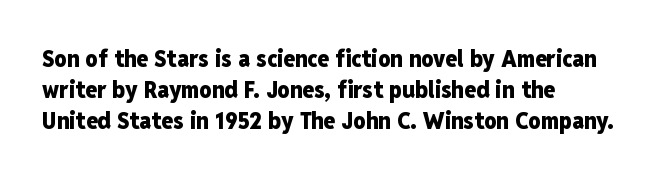
The image shows 24 px bold type, upright; set left-aligned, normal line spacing (1.3x), normal letter spacing, not underlined.
